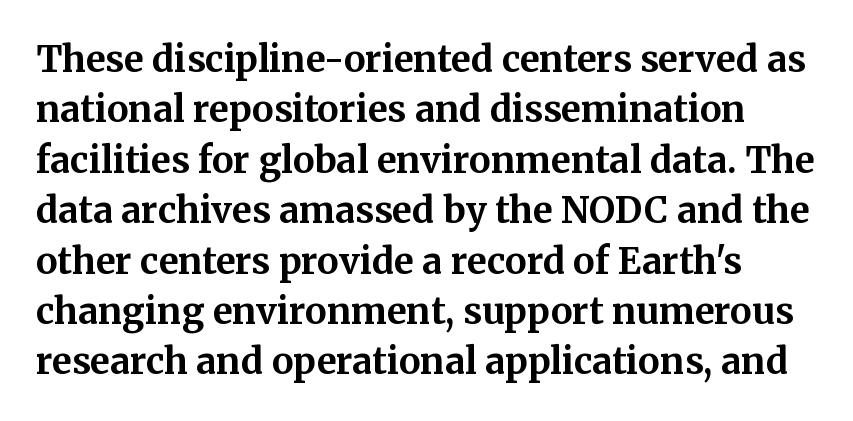
Q: Is the text bold? A: Yes.
Q: Is the text italic (slanted)? A: No, it is upright.
Q: Is the typeface a serif or a sans-serif typeface? A: Serif.
Q: Is the text underlined? A: No.
Q: Is the spacing between letters normal or unusually wide? A: Normal.
Q: Is the spacing between lines tight, normal or loose? A: Normal.
Q: Width (condensed, normal, or wide)? A: Normal.
Q: Stroke contrast? A: Medium.
Q: x-height? A: Medium.
Q: Monospaced? A: No.
